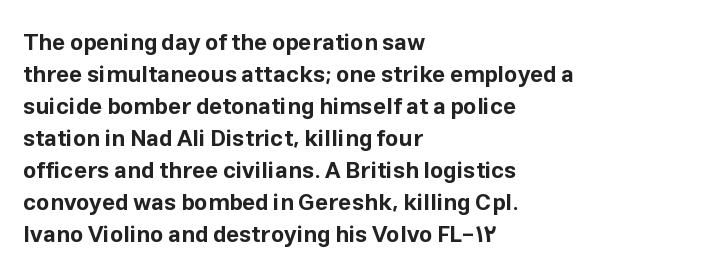
{"italic": "no", "bold": "yes", "underline": "no", "align": "left", "line_spacing": "normal", "line_spacing_ratio": 1.39, "letter_spacing": "normal", "letter_spacing_em": 0.0, "glyph_px": 23}
